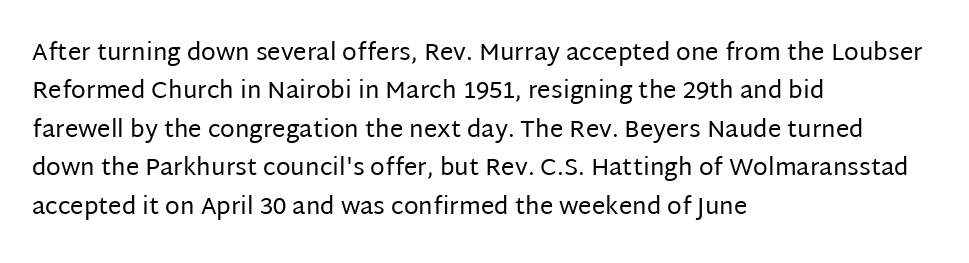
The image shows 24 px text type, upright; set left-aligned, normal line spacing (1.6x), normal letter spacing, not underlined.
